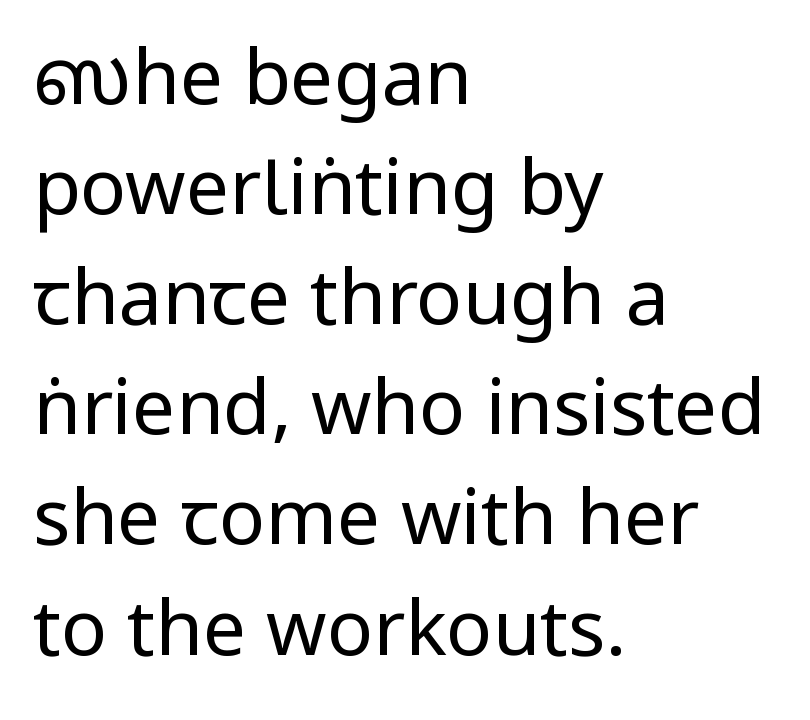
{"serif": "no", "italic": "no", "bold": "no", "weight": "regular", "width": "condensed", "stroke_contrast": "low", "x_height": "large", "monospaced": "no", "underline": "no", "align": "left", "line_spacing": "normal", "line_spacing_ratio": 1.43, "letter_spacing": "normal", "letter_spacing_em": 0.0, "glyph_px": 77}
